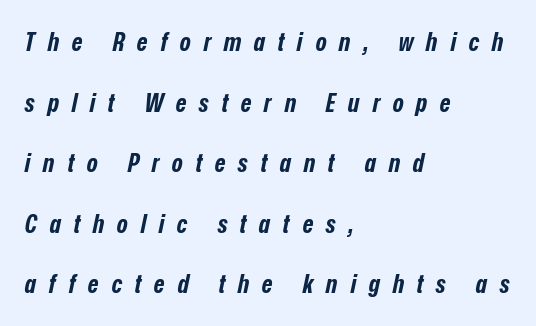
Q: Is the text bold? A: Yes.
Q: Is the text italic (slanted)? A: Yes, it leans right by about 12 degrees.
Q: Is the text underlined? A: No.
Q: How is the paragraph aligned? A: Left-aligned.
Q: Is the spacing between letters normal or unusually wide? A: Unusually wide.
Q: Is the spacing between lines tight, normal or loose? A: Loose.
